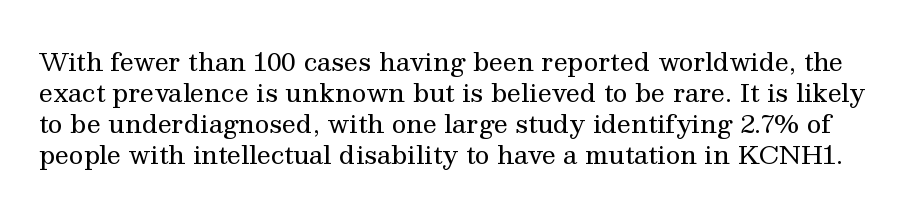
{"italic": "no", "bold": "no", "underline": "no", "line_spacing_ratio": 1.24, "letter_spacing": "normal", "letter_spacing_em": 0.0, "glyph_px": 25}
